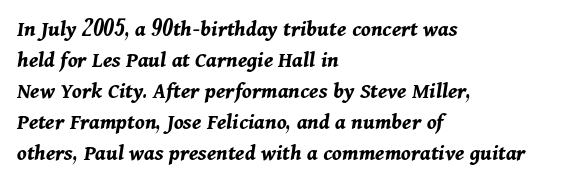
{"italic": "yes", "lean": "right", "slant_degrees": 11, "bold": "yes", "underline": "no", "align": "left", "line_spacing": "normal", "line_spacing_ratio": 1.35, "letter_spacing": "normal", "letter_spacing_em": 0.0, "glyph_px": 23}
